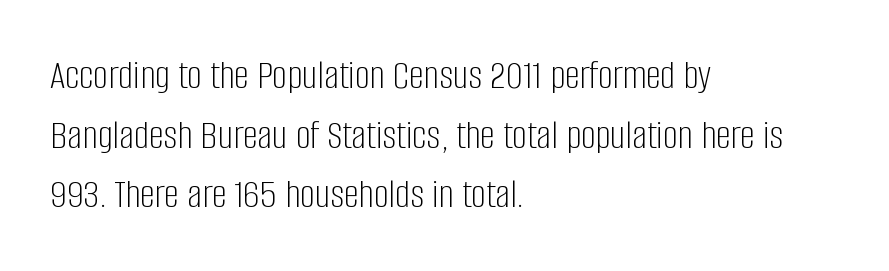
The image shows 42 px light, condensed sans-serif type, upright; set left-aligned, normal line spacing (1.42x), normal letter spacing, not underlined; low stroke contrast and a large x-height.
